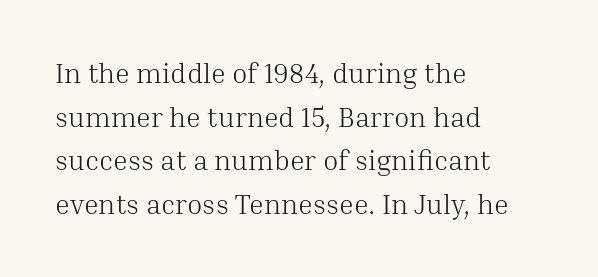
The letters carry serifs — small finishing strokes at the ends of their stems. The string is rendered with underlining switched off. The letters advance in unequal steps, a hallmark of proportional type. The paragraph shown leans on its left margin. Reading down the column, the eye jumps a familiar distance to each next line.
